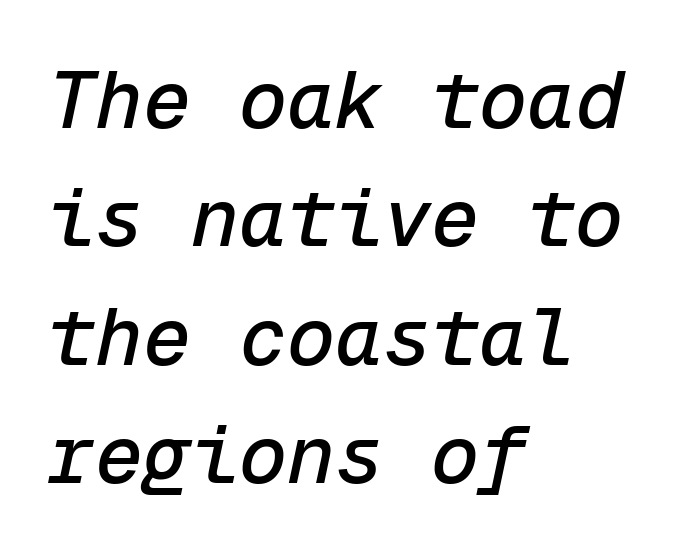
The image shows 80 px text type, italic (leaning right), monospaced; set left-aligned, normal line spacing (1.48x), normal letter spacing, not underlined; low stroke contrast and a medium x-height.
